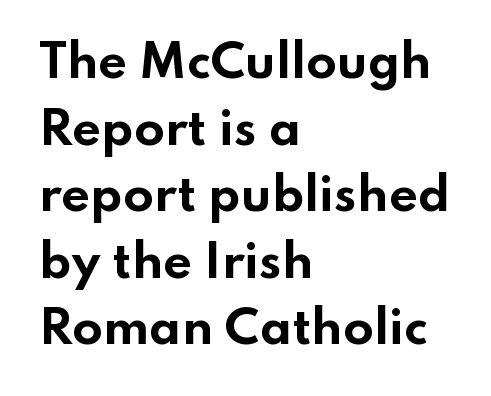
The compositor pushed each line to the left boundary. These lines are rendered in a variable-pitch font. Leading: standard. The letters sit at their default tracking, neither squeezed nor spread. Look at the bottom of the vertical strokes: they stop flat, with no serifs. The specimen omits any rule beneath the text block's lines.
